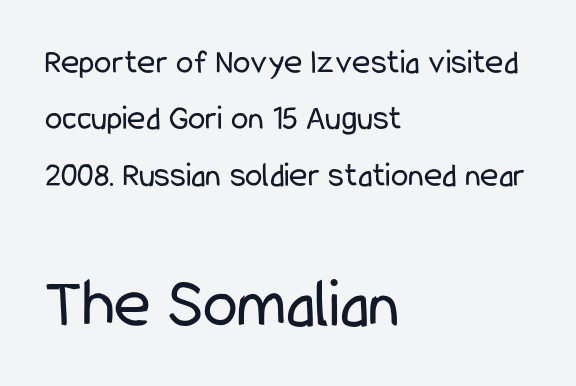
Q: Is the text bold? A: No.
Q: Is the text italic (slanted)? A: No, it is upright.
Q: Is the typeface a serif or a sans-serif typeface? A: Sans-serif.
Q: Is the text underlined? A: No.
Q: How is the paragraph aligned? A: Left-aligned.
Q: Is the spacing between letters normal or unusually wide? A: Normal.
Q: Is the spacing between lines tight, normal or loose? A: Normal.
Q: Which block of text is set in a larger size, the first (top) or the second (bottom)? A: The second (bottom) one.
Q: Width (condensed, normal, or wide)? A: Condensed.
Q: Stroke contrast? A: Low.
Q: x-height? A: Medium.
Q: Monospaced? A: No.
